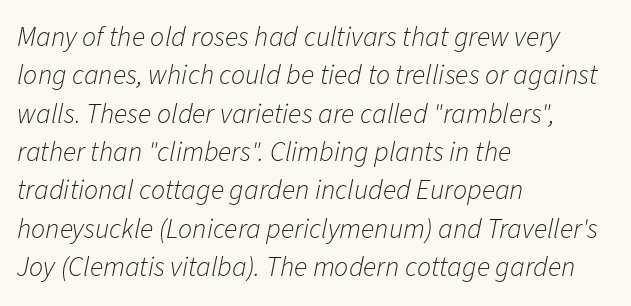
A typesetter would call this proportional, since set widths differ per character. Which margin do the lines hug? The left one — the right edge is uneven. What's the leading like? Ordinary, nothing unusual. Inter-character spacing is left at the font's built-in metrics. Stroke mass is kept to a normal reading level or below.
